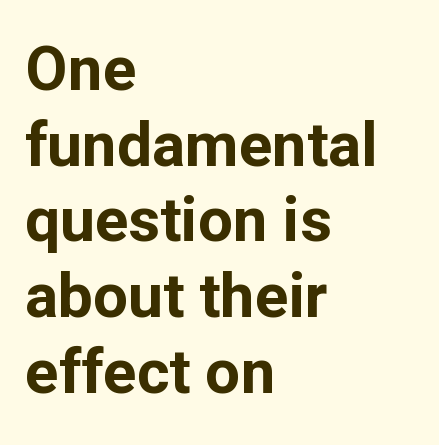
The image shows 62 px bold sans-serif type, upright; set left-aligned, line spacing 1.22x, normal letter spacing, not underlined; low stroke contrast and a medium x-height.
